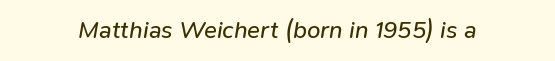
It's the slanting kind of type. Only glyphs here, with clear space below each row. No chunkiness to these letters — they're not bold. What stands out about the letter spacing? Nothing — it is the standard amount.
